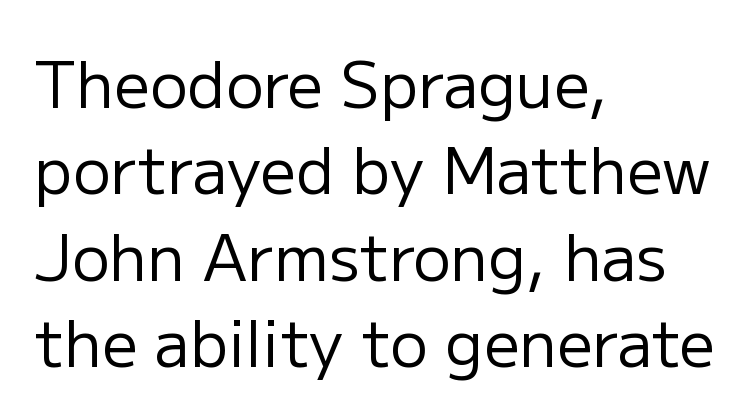
{"serif": "no", "italic": "no", "bold": "no", "weight": "regular", "width": "normal", "stroke_contrast": "low", "x_height": "medium", "monospaced": "no", "underline": "no", "align": "left", "line_spacing": "normal", "line_spacing_ratio": 1.37, "letter_spacing": "normal", "letter_spacing_em": 0.0, "glyph_px": 63}
